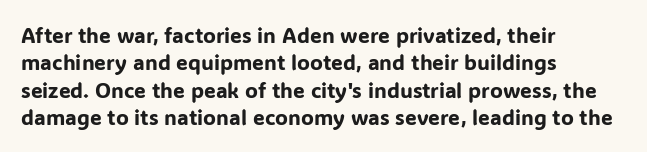
The image shows 21 px text type, upright; set left-aligned, normal line spacing (1.3x), normal letter spacing, not underlined.
